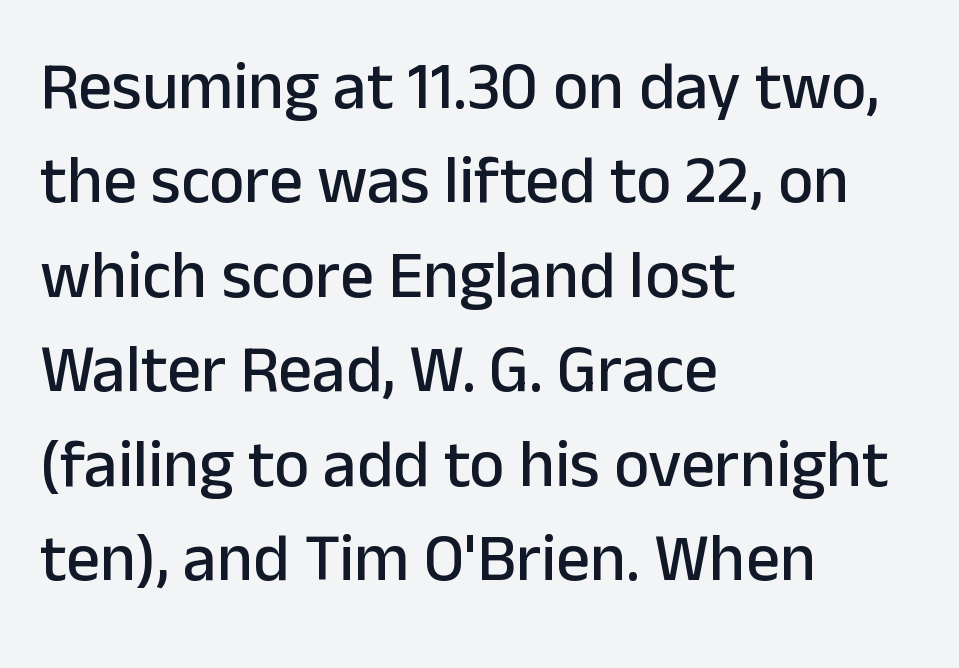
{"serif": "no", "italic": "no", "width": "normal", "stroke_contrast": "low", "x_height": "medium", "monospaced": "no", "underline": "no", "align": "left", "line_spacing": "normal", "line_spacing_ratio": 1.41, "letter_spacing": "normal", "letter_spacing_em": 0.0, "glyph_px": 67}
